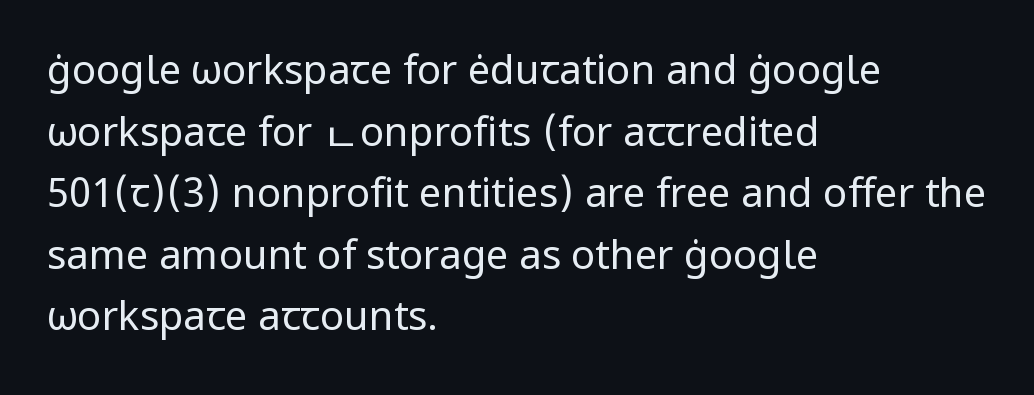
Q: Is the text bold? A: No.
Q: Is the text italic (slanted)? A: No, it is upright.
Q: Is the typeface a serif or a sans-serif typeface? A: Sans-serif.
Q: Is the text underlined? A: No.
Q: How is the paragraph aligned? A: Left-aligned.
Q: Is the spacing between letters normal or unusually wide? A: Normal.
Q: Is the spacing between lines tight, normal or loose? A: Normal.
Q: Width (condensed, normal, or wide)? A: Normal.
Q: Stroke contrast? A: Low.
Q: x-height? A: Medium.
Q: Monospaced? A: No.
